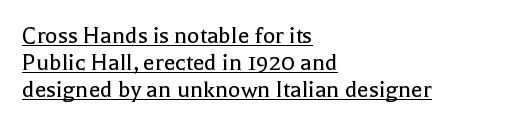
There is no visible air inserted between adjacent glyphs. Does the copy run flush right? No — it runs flush left. Nope, not italic — everything's standing straight. Letters have the restrained weight of plain body copy at most.
